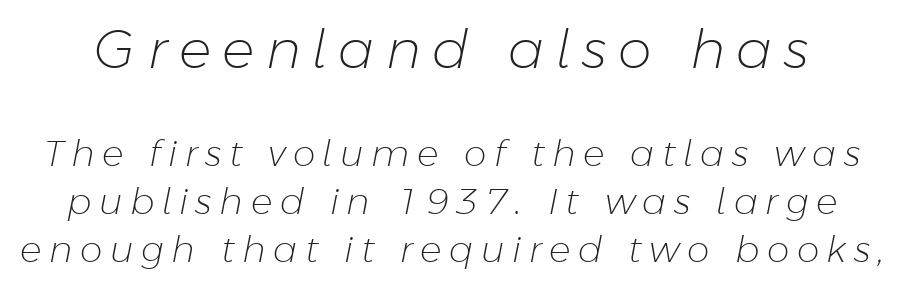
{"italic": "yes", "lean": "right", "slant_degrees": 11, "bold": "no", "weight": "light", "width": "normal", "stroke_contrast": "low", "x_height": "medium", "monospaced": "no", "underline": "no", "line_spacing": "normal", "line_spacing_ratio": 1.33, "letter_spacing": "wide", "letter_spacing_em": 0.21, "larger_block": "first", "size_ratio": 1.5, "glyph_px": 54}
